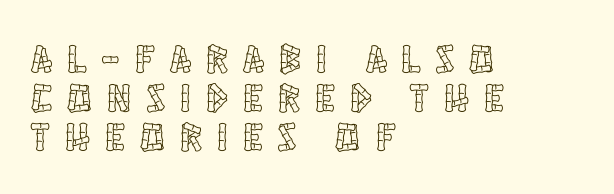
Q: Is the text italic (slanted)? A: No, it is upright.
Q: Is the text underlined? A: No.
Q: How is the paragraph aligned? A: Left-aligned.
Q: Is the spacing between letters normal or unusually wide? A: Unusually wide.
Q: Is the spacing between lines tight, normal or loose? A: Tight.
Q: Width (condensed, normal, or wide)? A: Condensed.
Q: x-height? A: Large.
Q: Monospaced? A: No.
